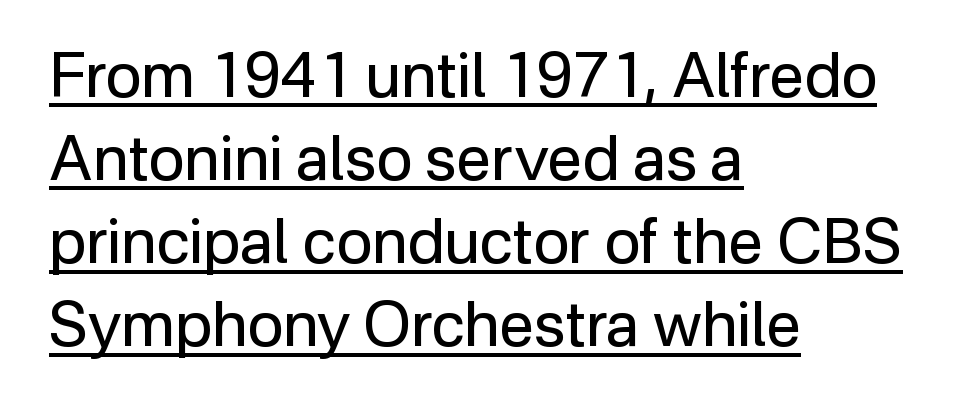
Observe the absence of serifs on each vertical stroke in this sample. Baseline-to-baseline distance is the conventional proportion of letter height. The letters advance in unequal steps, a hallmark of proportional type. Teacher's note: observe the even left margin — that is flush-left alignment.
